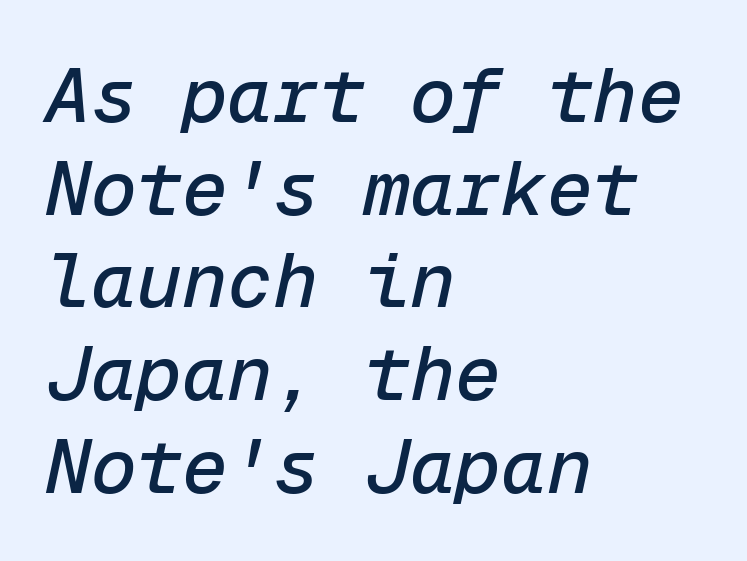
{"italic": "yes", "lean": "right", "slant_degrees": 12, "width": "normal", "stroke_contrast": "low", "x_height": "medium", "monospaced": "yes", "underline": "no", "align": "left", "line_spacing_ratio": 1.22, "letter_spacing": "normal", "letter_spacing_em": 0.0, "glyph_px": 76}
